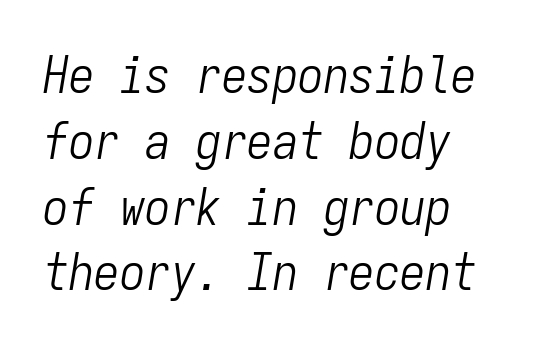
{"italic": "yes", "lean": "right", "slant_degrees": 9, "bold": "no", "weight": "light", "width": "condensed", "stroke_contrast": "low", "x_height": "medium", "monospaced": "yes", "underline": "no", "line_spacing": "normal", "line_spacing_ratio": 1.29, "letter_spacing": "normal", "letter_spacing_em": 0.0, "glyph_px": 51}
